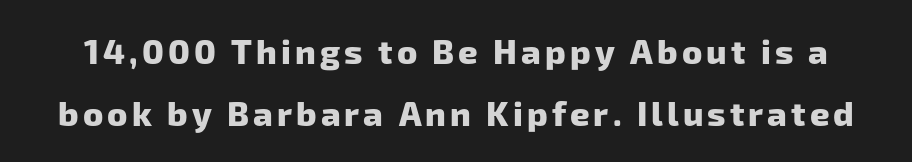
Q: Is the text bold? A: Yes.
Q: Is the typeface a serif or a sans-serif typeface? A: Sans-serif.
Q: Is the text underlined? A: No.
Q: Width (condensed, normal, or wide)? A: Normal.
Q: Stroke contrast? A: Low.
Q: x-height? A: Medium.
Q: Monospaced? A: No.
